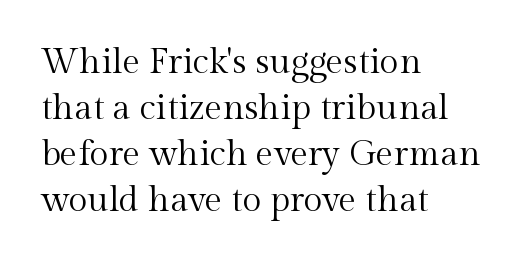
Q: Is the text bold? A: No.
Q: Is the text italic (slanted)? A: No, it is upright.
Q: Is the typeface a serif or a sans-serif typeface? A: Serif.
Q: Is the text underlined? A: No.
Q: How is the paragraph aligned? A: Left-aligned.
Q: Is the spacing between letters normal or unusually wide? A: Normal.
Q: Is the spacing between lines tight, normal or loose? A: Normal.
Q: Width (condensed, normal, or wide)? A: Normal.
Q: x-height? A: Medium.
Q: Monospaced? A: No.
